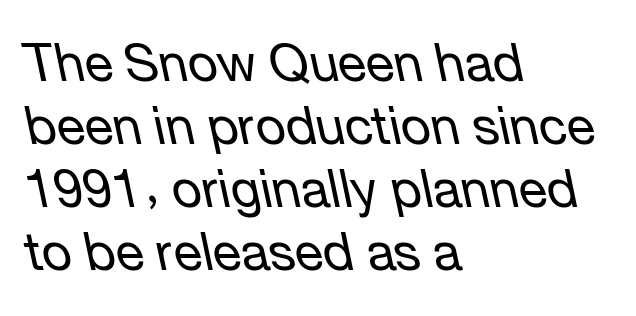
{"italic": "yes", "lean": "left", "slant_degrees": 12, "bold": "no", "weight": "regular", "width": "normal", "stroke_contrast": "low", "x_height": "medium", "monospaced": "no", "underline": "no", "align": "left", "line_spacing_ratio": 1.21, "letter_spacing": "normal", "letter_spacing_em": 0.0, "glyph_px": 52}
